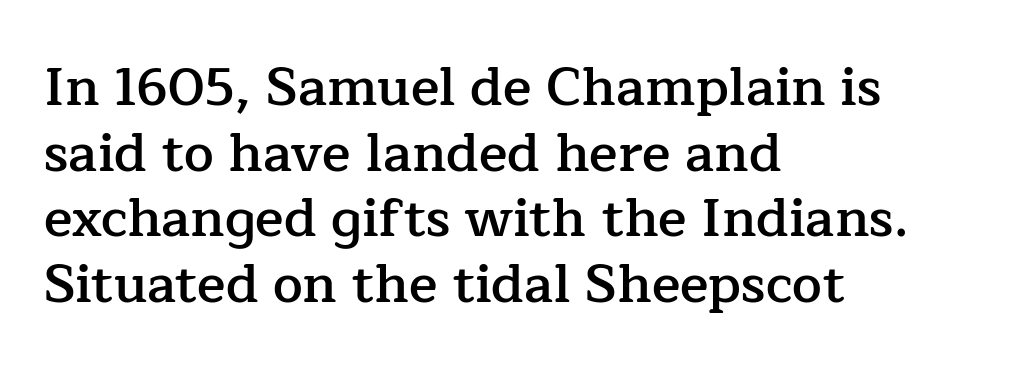
{"serif": "yes", "italic": "no", "bold": "semi", "weight": "semibold", "width": "normal", "stroke_contrast": "low", "x_height": "medium", "monospaced": "no", "underline": "no", "align": "left", "line_spacing_ratio": 1.24, "letter_spacing": "normal", "letter_spacing_em": 0.0, "glyph_px": 53}
